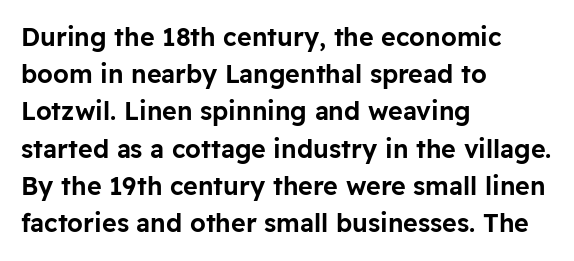
{"italic": "no", "underline": "no", "align": "left", "line_spacing": "normal", "line_spacing_ratio": 1.49, "letter_spacing": "normal", "letter_spacing_em": 0.0, "glyph_px": 25}
